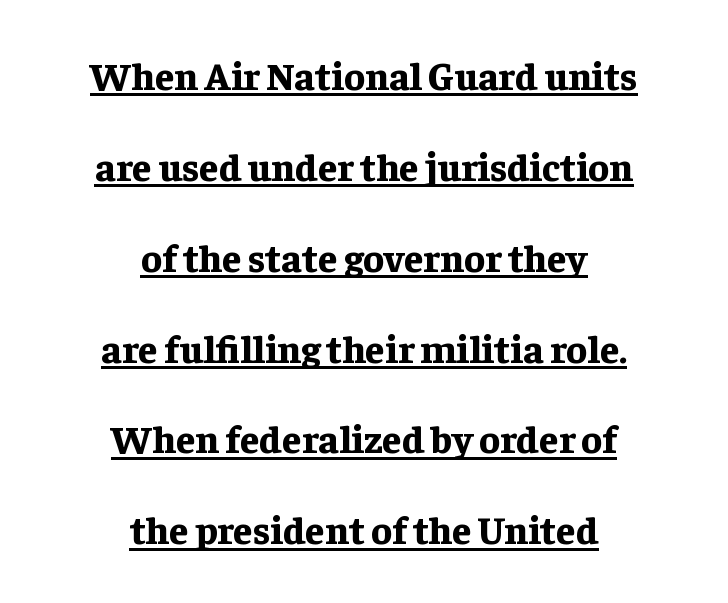
The designer went with a serif here, giving each stem small feet. There is no visible air inserted between adjacent glyphs. Which margin do the lines hug? Neither — every line sits in the middle. Leading: increased. These lines carry a lot of weight — the face is fully bold.
